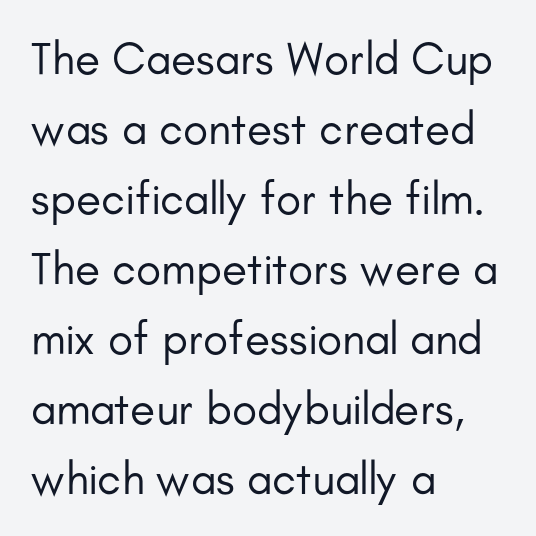
The lines in this sample share a left origin and differ only in where they stop. Is the letter spacing exaggerated? No — it looks like the ordinary default. The letters look calm and open, with moderate or lighter stems. The designer went with a sans here, leaving each stem footless. The lines sit at an ordinary, default distance from one another.
